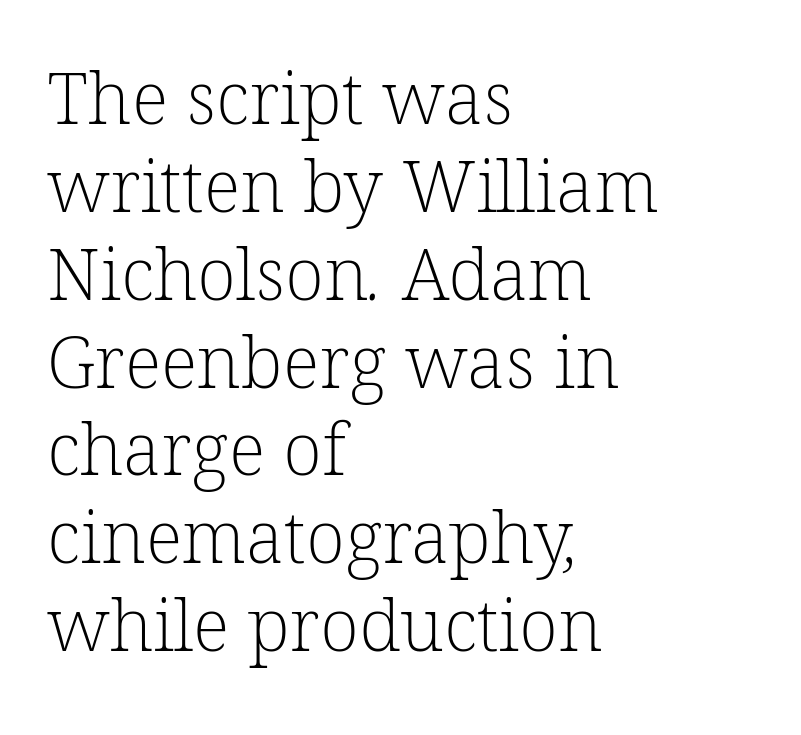
Q: Is the text bold? A: No.
Q: Is the typeface a serif or a sans-serif typeface? A: Serif.
Q: Is the text underlined? A: No.
Q: How is the paragraph aligned? A: Left-aligned.
Q: Is the spacing between letters normal or unusually wide? A: Normal.
Q: Width (condensed, normal, or wide)? A: Normal.
Q: Stroke contrast? A: Low.
Q: x-height? A: Medium.
Q: Monospaced? A: No.
